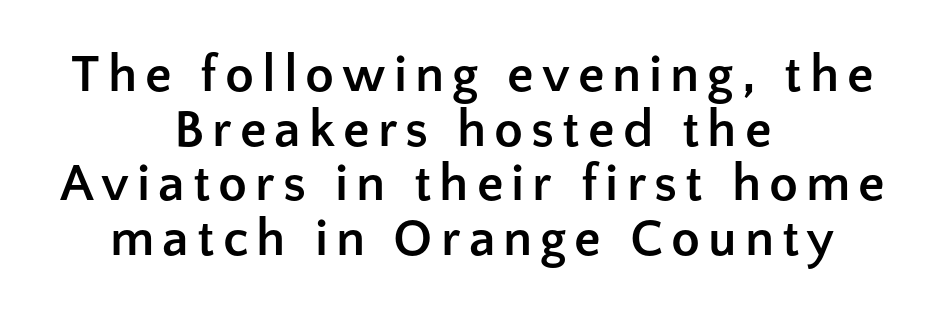
Each letter keeps its own natural width here, so spacing adapts to shape. Successive baselines arrive quickly, one right under another. Glance below the letters and you will spot only blank space. How heavy is the stroke? Heavy — this is a bold. The setting favours the middle, as headings and verse often do.
